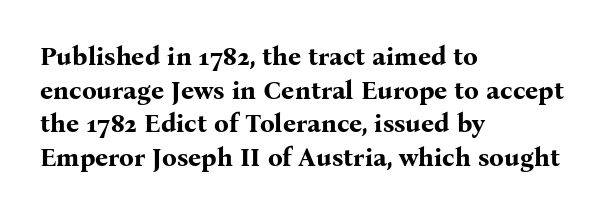
The image shows 26 px bold type, upright; set left-aligned, normal line spacing (1.29x), normal letter spacing, not underlined.
